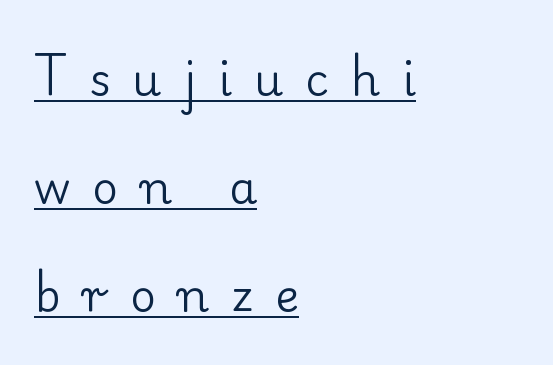
Is there any slant? The stems are plumb. Here the glyphs are tracked loosely, breaking word shapes into spaced letters. Casual observation: everything's shoved over to the left. The glyphs in this specimen are seriffed. Compared with undecorated copy, this sample adds a rule below the words. The font is comparable to plain body text, perhaps lighter.
